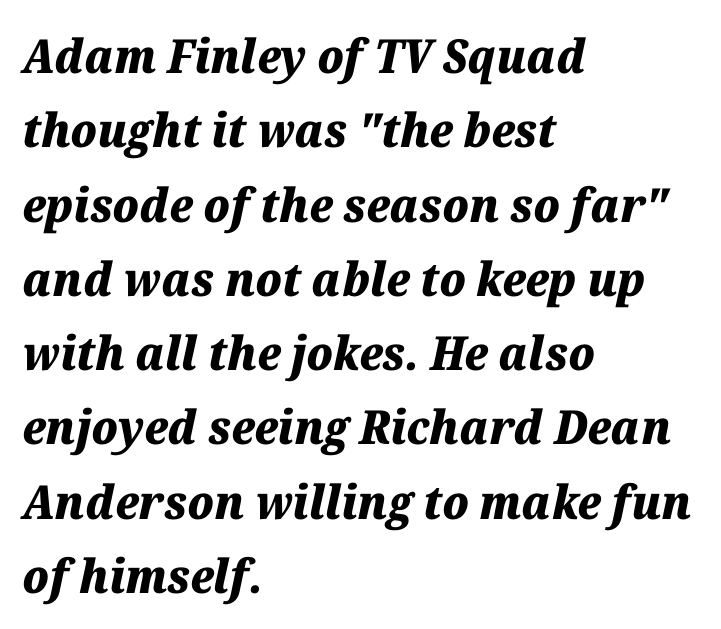
Does the leading feel generous? No, just average. The rendering uses a bold face; every stroke is thick and dark. Rendered with sloped, italic letterforms. How are the letters spaced? Ordinarily, with no added tracking. Bare-footed words on every line. The rendering uses natural spacing where letterforms have individual widths.
